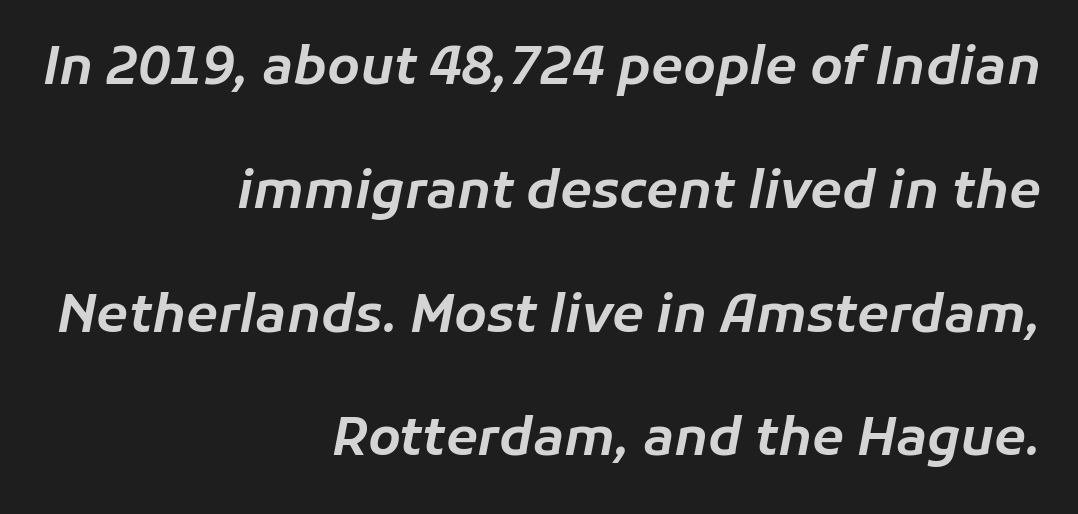
The image shows 52 px text type, italic (leaning right); set right-aligned, loose line spacing (2.38x), normal letter spacing, not underlined; low stroke contrast and a medium x-height.
